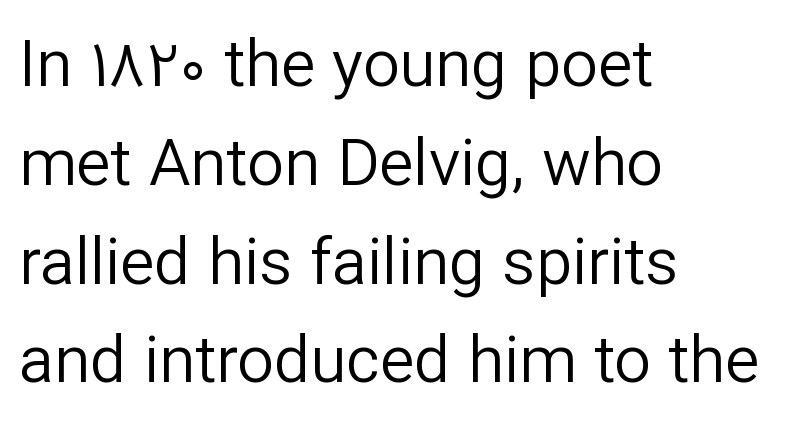
The image shows 65 px regular-weight sans-serif type, upright; set left-aligned, normal line spacing (1.52x), normal letter spacing, not underlined; low stroke contrast and a medium x-height.
